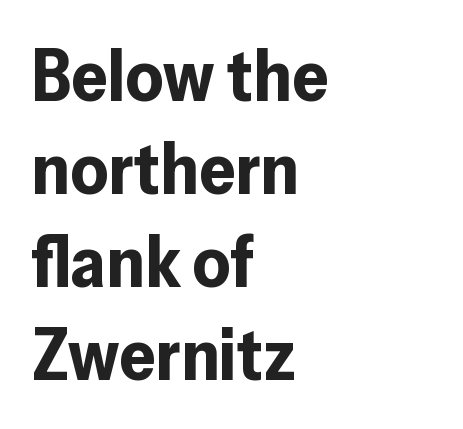
Students, observe: this is what conventionally led text looks like. Alignment: flush left. Every character sits straight up, as roman type does. Font category for this specimen: sans-serif. A bare baseline throughout the passage.
